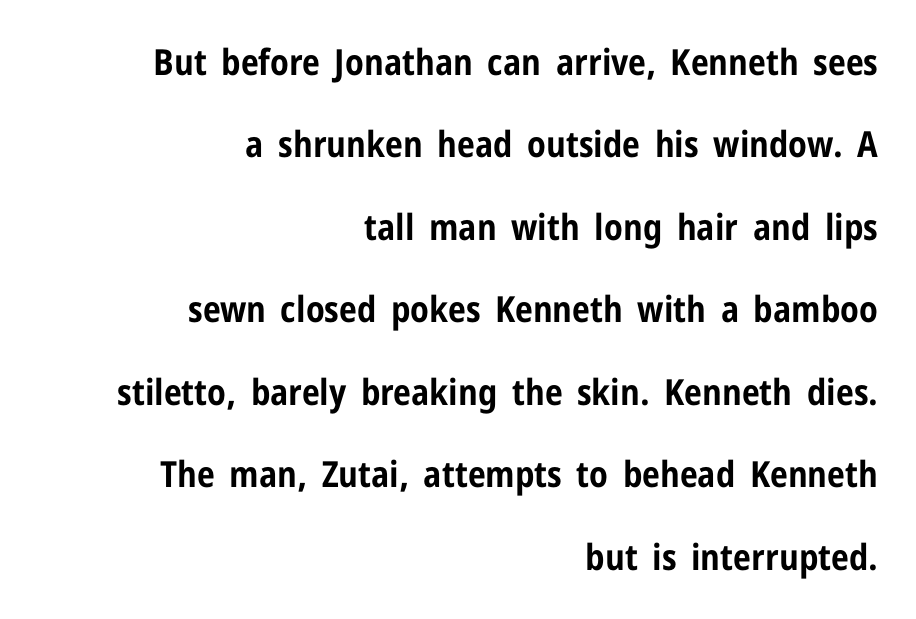
Q: Is the text bold? A: Yes.
Q: Is the text italic (slanted)? A: No, it is upright.
Q: Is the typeface a serif or a sans-serif typeface? A: Sans-serif.
Q: Is the text underlined? A: No.
Q: How is the paragraph aligned? A: Right-aligned.
Q: Is the spacing between letters normal or unusually wide? A: Normal.
Q: Is the spacing between lines tight, normal or loose? A: Loose.
Q: Width (condensed, normal, or wide)? A: Condensed.
Q: Stroke contrast? A: Low.
Q: x-height? A: Medium.
Q: Monospaced? A: No.
